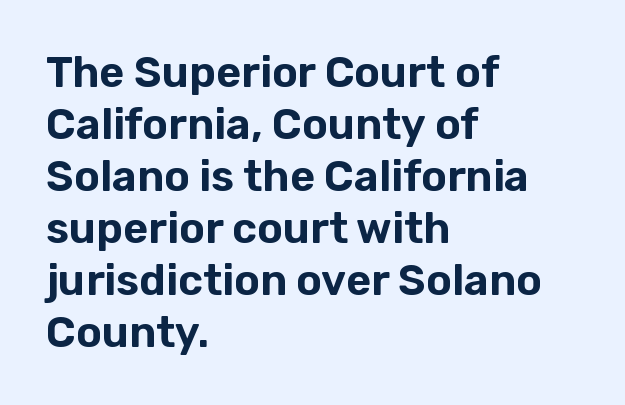
The image shows 43 px sans-serif type, upright; set left-aligned, line spacing 1.21x, normal letter spacing, not underlined; low stroke contrast and a medium x-height.
